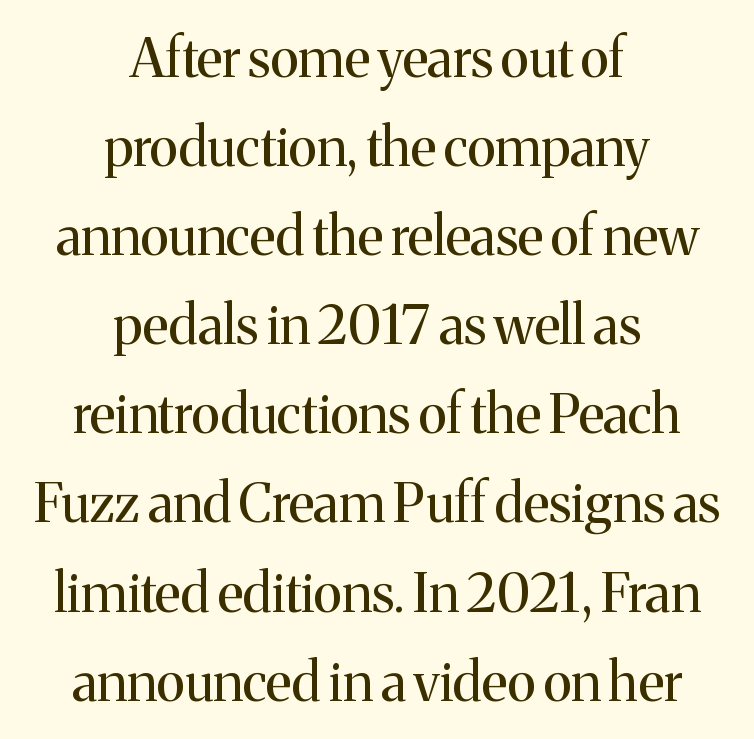
Each letter's strokes conclude with small projecting serifs. Stroke mass is kept to a normal reading level or below. These lines are rendered in a variable-pitch font. Each line is balanced around a shared central axis. Regular leading.
